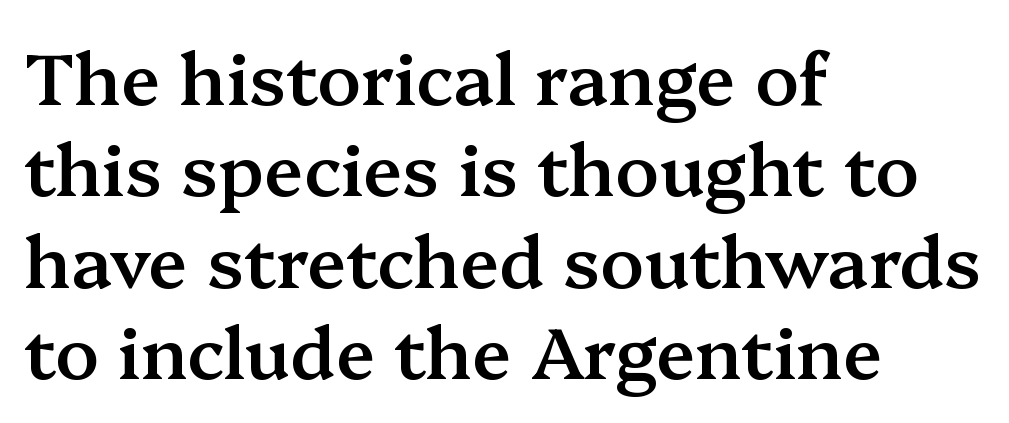
On the weight axis this lands at semibold, roughly 600. The designer left line spacing at the default. In terms of letterform style, serifs are clearly present. Descenders are the only things crossing below the line.
